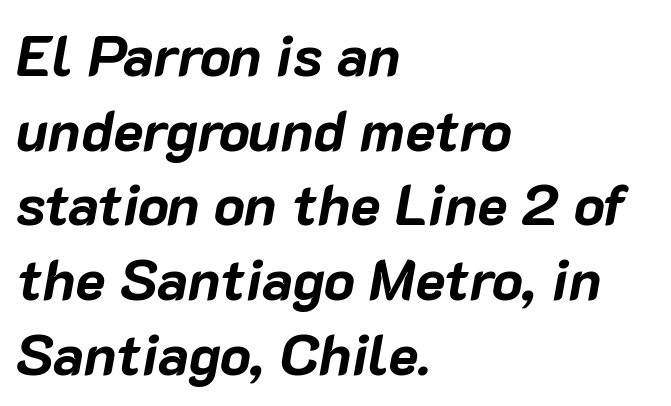
Spacing between characters is what you'd get straight out of the box. Beneath every word, the page is bare. Think of a printed novel: that variable character pitch is what you see here. Chunky letters — that's bold for sure. Observe the lean: these are italic letterforms.
